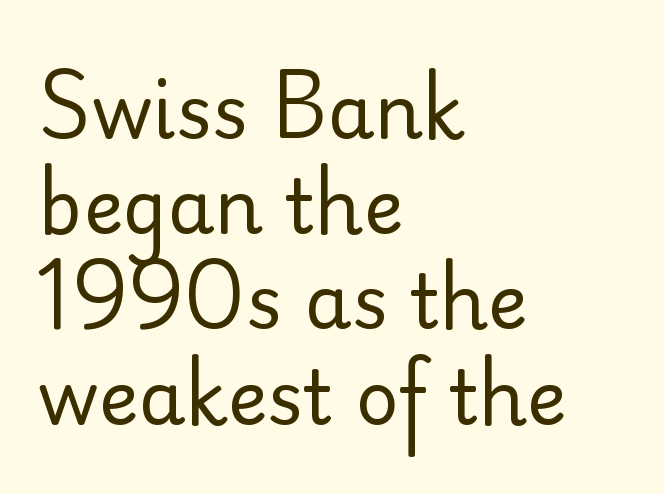
Letter spacing: default. Here the designer chose a conventional face with non-uniform glyph widths. Bare-footed words on every line. The space between consecutive lines is moderate.
